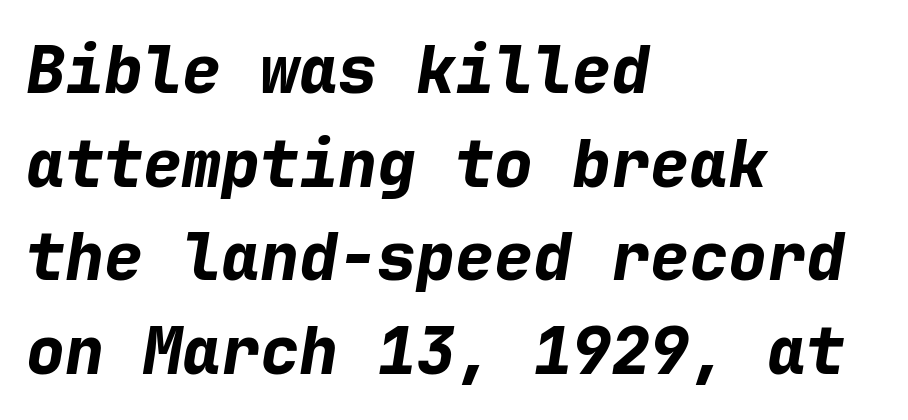
{"italic": "yes", "lean": "right", "slant_degrees": 9, "bold": "yes", "weight": "bold", "width": "normal", "stroke_contrast": "low", "x_height": "medium", "monospaced": "yes", "underline": "no", "align": "left", "line_spacing": "normal", "line_spacing_ratio": 1.44, "letter_spacing": "normal", "letter_spacing_em": 0.0, "glyph_px": 65}
